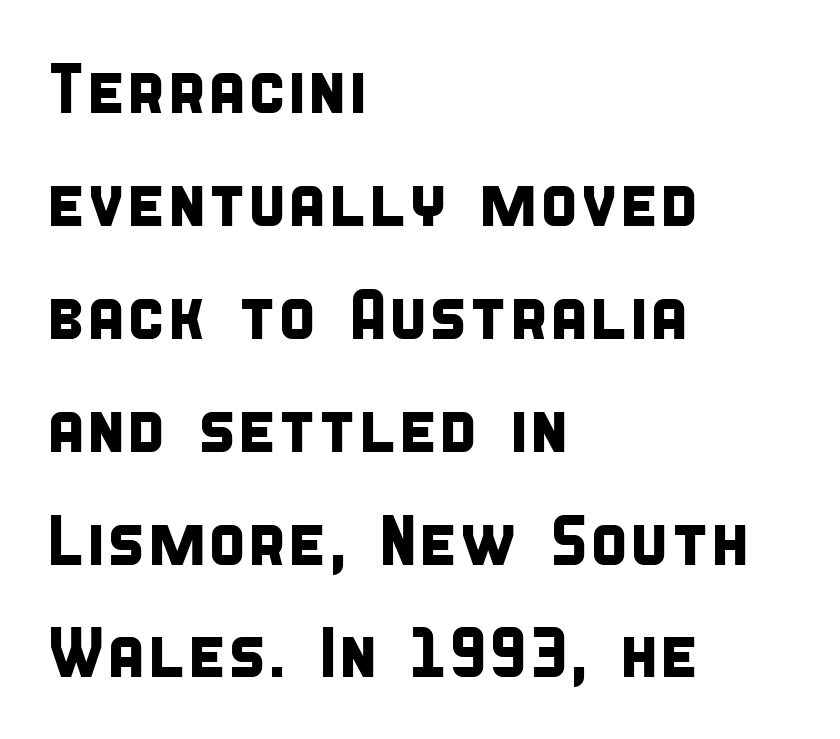
Q: Is the typeface a serif or a sans-serif typeface? A: Sans-serif.
Q: Is the text underlined? A: No.
Q: How is the paragraph aligned? A: Left-aligned.
Q: Is the spacing between letters normal or unusually wide? A: Normal.
Q: Is the spacing between lines tight, normal or loose? A: Normal.
Q: Width (condensed, normal, or wide)? A: Condensed.
Q: Stroke contrast? A: Low.
Q: x-height? A: Large.
Q: Monospaced? A: No.
